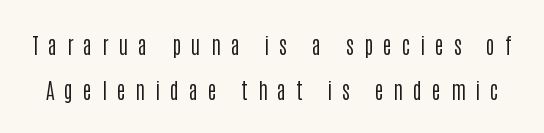
Do the letters lean? They stand straight. The font is comparable to plain body text, perhaps lighter. Underline: absent. Rows of type keep a wide berth in the vertical direction.
